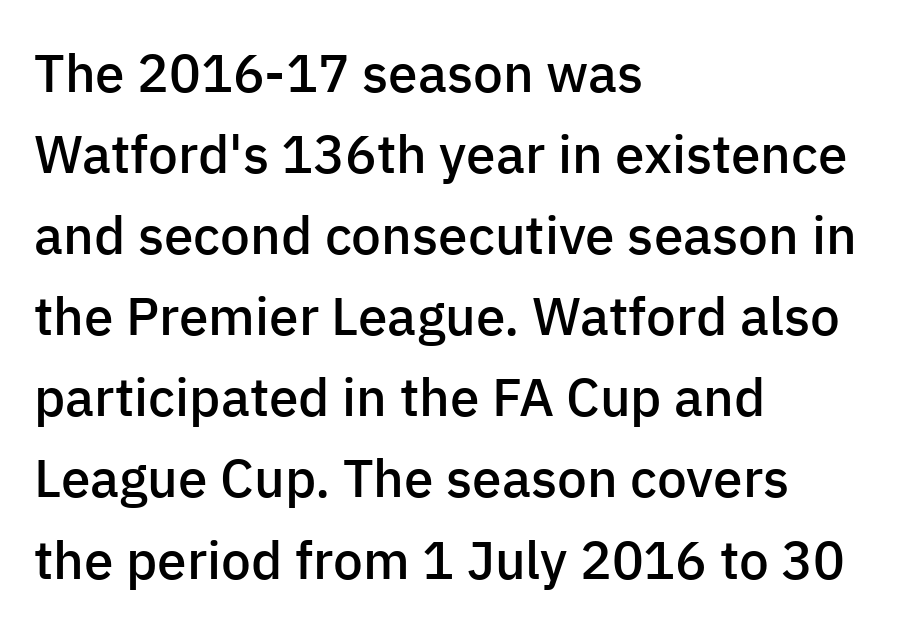
Every letter is mildly thick-stroked: semibold rather than bold. Check under the words: just untouched page. Line spacing here is normal. The rendering shows plain stroke endings on the letterforms — a sans-serif design. Glyph-to-glyph distance matches everyday printed text.
